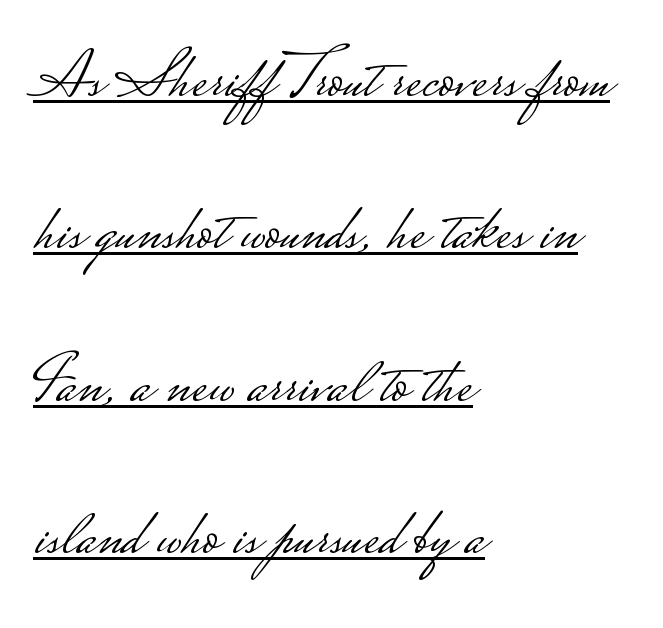
Q: Is the text bold? A: No.
Q: Is the text italic (slanted)? A: Yes.
Q: Is the typeface a serif or a sans-serif typeface? A: Sans-serif.
Q: Is the text underlined? A: Yes.
Q: How is the paragraph aligned? A: Left-aligned.
Q: Is the spacing between letters normal or unusually wide? A: Normal.
Q: Is the spacing between lines tight, normal or loose? A: Loose.
Q: Width (condensed, normal, or wide)? A: Wide.
Q: Stroke contrast? A: Low.
Q: Monospaced? A: No.
